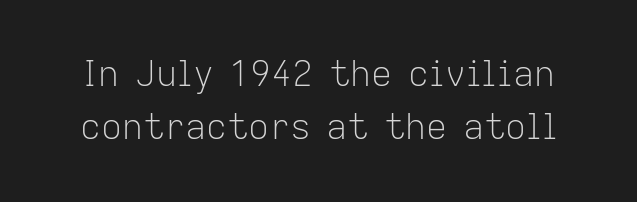
The tracking reads as untouched default to a designer's eye. A light-to-regular cut is what we see here. Is this a fixed-width face? No — the glyphs have proportional, varying widths. Successive baselines arrive at the customary interval. The designer went with a sans here, leaving each stem footless.
